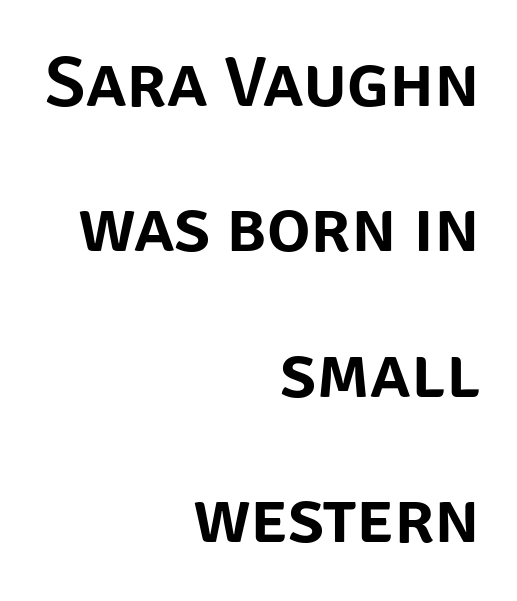
{"serif": "no", "italic": "no", "width": "normal", "stroke_contrast": "low", "x_height": "large", "monospaced": "no", "underline": "no", "align": "right", "line_spacing": "loose", "line_spacing_ratio": 1.99, "letter_spacing": "normal", "letter_spacing_em": 0.0, "glyph_px": 73}
